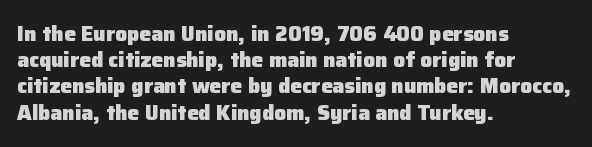
Q: Is the text bold? A: Yes.
Q: Is the text italic (slanted)? A: No, it is upright.
Q: Is the text underlined? A: No.
Q: How is the paragraph aligned? A: Left-aligned.
Q: Is the spacing between letters normal or unusually wide? A: Normal.
Q: Is the spacing between lines tight, normal or loose? A: Normal.
